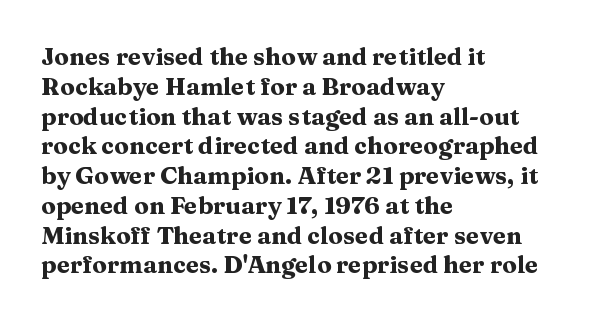
Every character sits straight up, as roman type does. This rendering uses left alignment, leaving the right contour irregular. Letters rest on an invisible, unmarked baseline. The passage shown has conventional tracking throughout. Pretty heavy lettering here — definitely bold.
